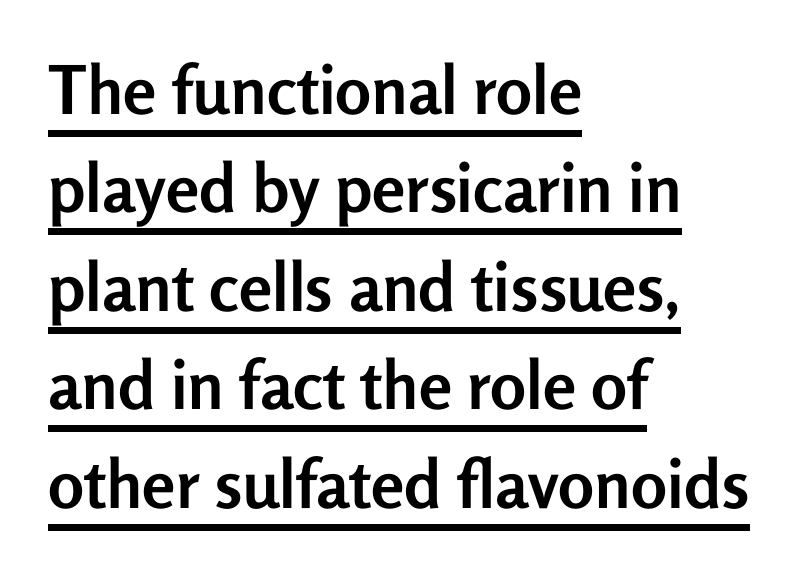
The image shows 67 px semibold sans-serif type, upright; set left-aligned, normal line spacing (1.47x), normal letter spacing, underlined; low stroke contrast and a medium x-height.
